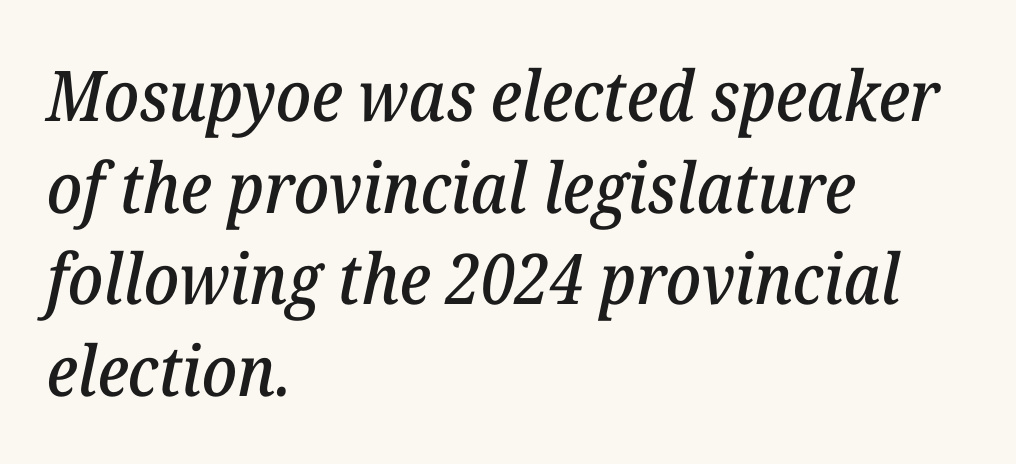
The image shows 70 px serif type, italic (leaning right); set left-aligned, normal line spacing (1.31x), normal letter spacing, not underlined; low stroke contrast and a medium x-height.
